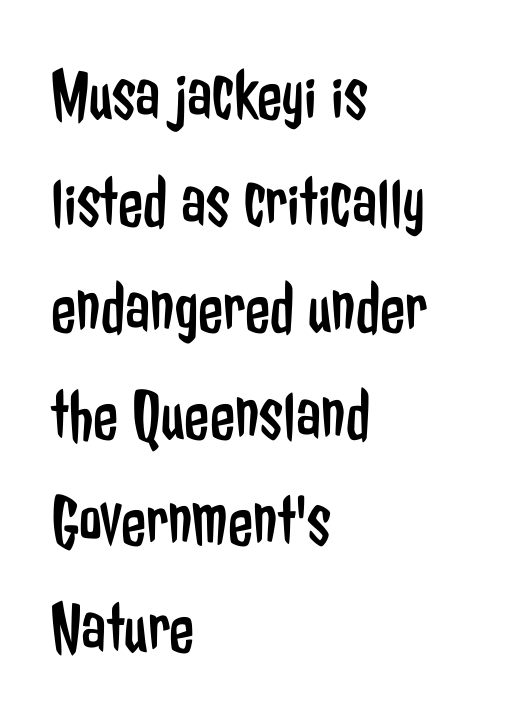
Q: Is the text bold? A: No.
Q: Is the text italic (slanted)? A: No, it is upright.
Q: Is the typeface a serif or a sans-serif typeface? A: Sans-serif.
Q: Is the text underlined? A: No.
Q: How is the paragraph aligned? A: Left-aligned.
Q: Is the spacing between letters normal or unusually wide? A: Normal.
Q: Is the spacing between lines tight, normal or loose? A: Normal.
Q: Width (condensed, normal, or wide)? A: Condensed.
Q: Stroke contrast? A: Low.
Q: x-height? A: Medium.
Q: Monospaced? A: No.
